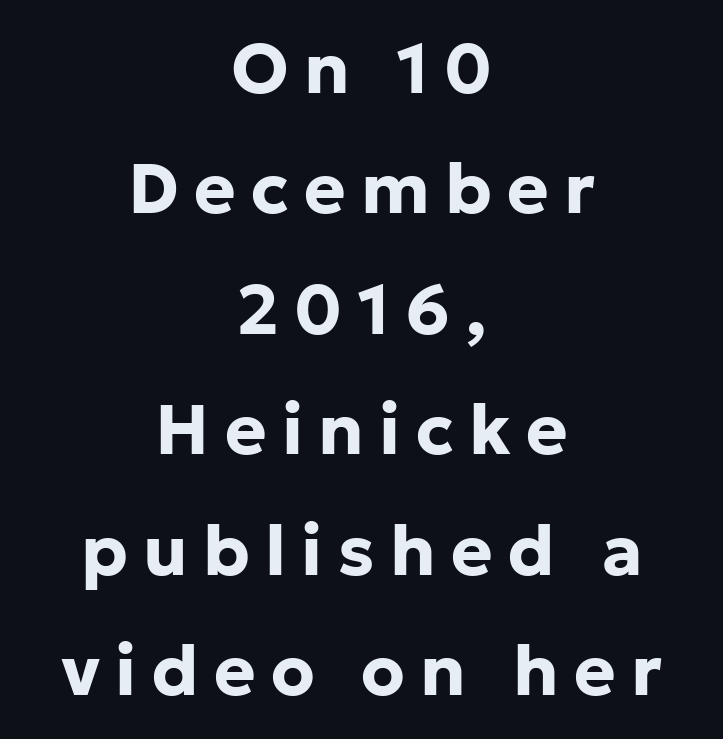
{"serif": "no", "italic": "no", "bold": "yes", "weight": "bold", "width": "normal", "stroke_contrast": "low", "x_height": "medium", "monospaced": "no", "underline": "no", "align": "center", "line_spacing_ratio": 1.72, "letter_spacing": "wide", "letter_spacing_em": 0.22, "glyph_px": 70}
